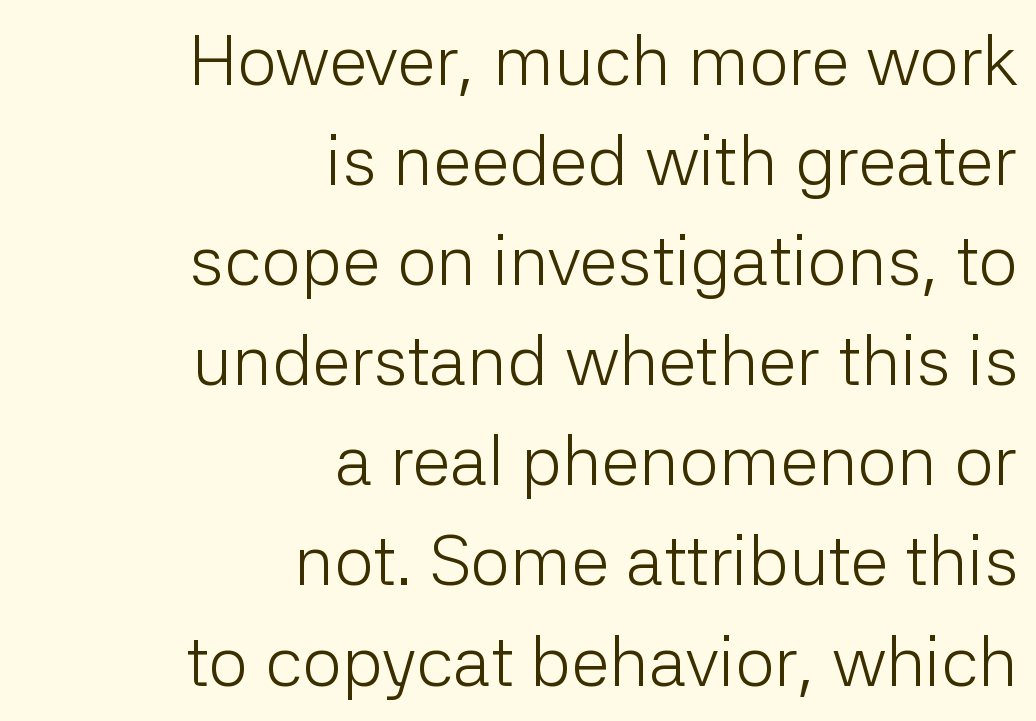
The image shows 70 px light sans-serif type, upright; set right-aligned, normal line spacing (1.43x), normal letter spacing, not underlined; low stroke contrast and a medium x-height.
